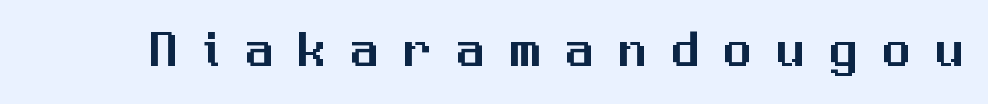
{"serif": "no", "italic": "no", "width": "normal", "stroke_contrast": "medium", "x_height": "medium", "monospaced": "no", "underline": "no", "letter_spacing": "wide", "letter_spacing_em": 0.46, "glyph_px": 55}
